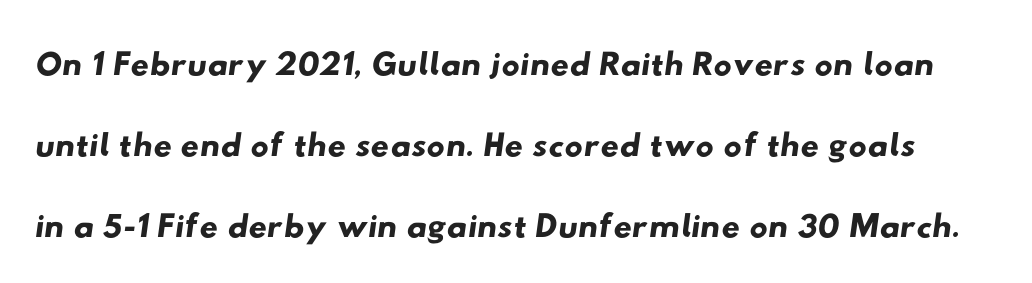
The image shows 51 px wide sans-serif type; set normal line spacing (1.59x), normal letter spacing, not underlined; low stroke contrast and a small x-height.
